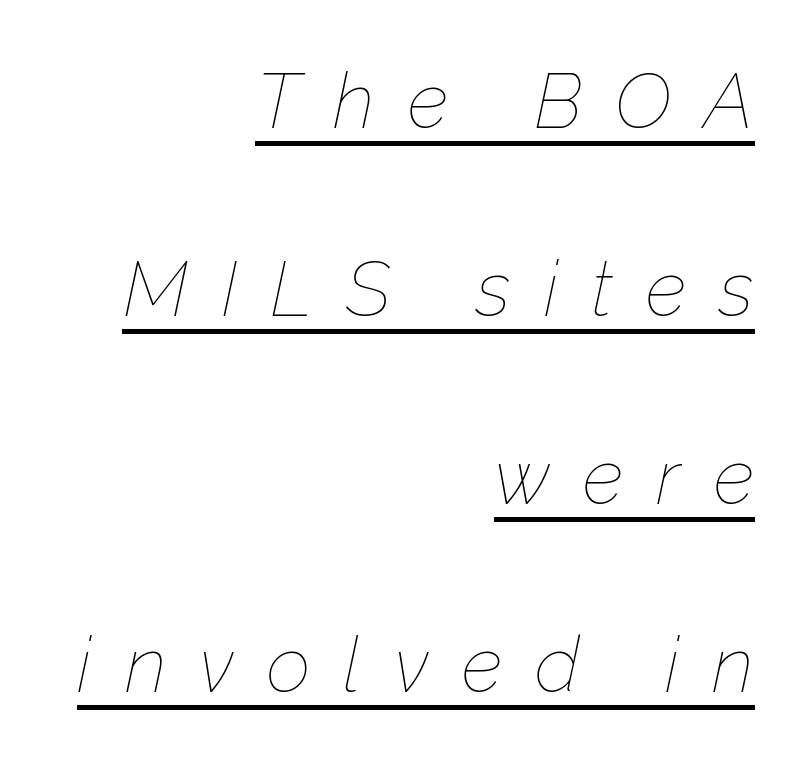
The rendering uses natural spacing where letterforms have individual widths. Does a line run under the words? Yes, clearly. The gaps between neighbouring characters are conspicuously large. One glance says open: line gaps are wider than usual.
